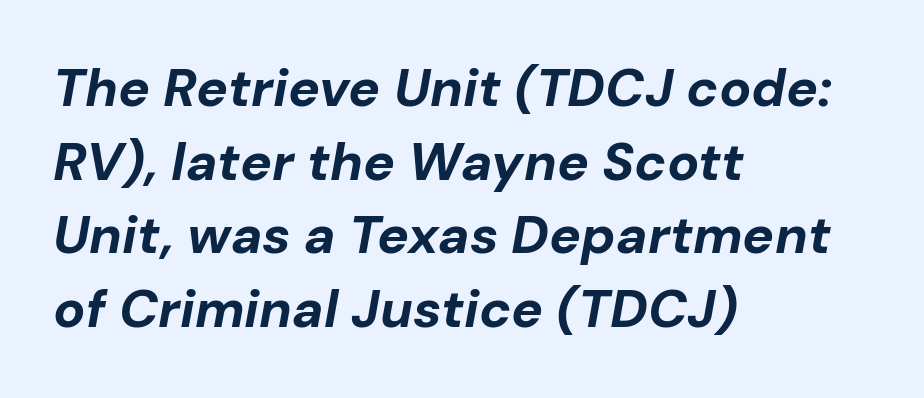
Q: Is the text bold? A: Yes.
Q: Is the text italic (slanted)? A: Yes, it leans right by about 10 degrees.
Q: Is the text underlined? A: No.
Q: How is the paragraph aligned? A: Left-aligned.
Q: Is the spacing between letters normal or unusually wide? A: Normal.
Q: Is the spacing between lines tight, normal or loose? A: Normal.
Q: Width (condensed, normal, or wide)? A: Normal.
Q: Stroke contrast? A: Low.
Q: x-height? A: Medium.
Q: Monospaced? A: No.
